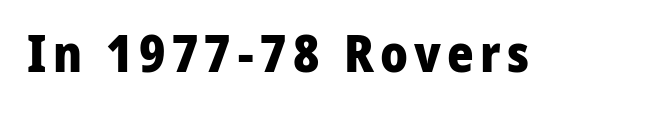
{"serif": "no", "italic": "no", "bold": "yes", "weight": "heavy", "width": "normal", "stroke_contrast": "low", "x_height": "medium", "monospaced": "no", "underline": "no", "glyph_px": 51}
